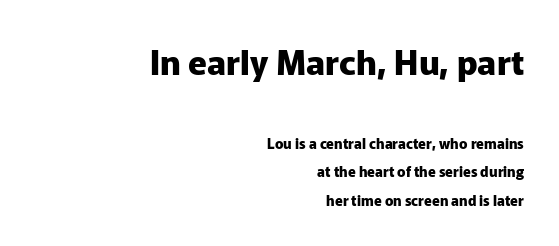
Q: Is the text bold? A: Yes.
Q: Is the text italic (slanted)? A: No, it is upright.
Q: Is the typeface a serif or a sans-serif typeface? A: Sans-serif.
Q: Is the text underlined? A: No.
Q: How is the paragraph aligned? A: Right-aligned.
Q: Is the spacing between letters normal or unusually wide? A: Normal.
Q: Is the spacing between lines tight, normal or loose? A: Loose.
Q: Which block of text is set in a larger size, the first (top) or the second (bottom)? A: The first (top) one.
Q: Width (condensed, normal, or wide)? A: Normal.
Q: Stroke contrast? A: Low.
Q: x-height? A: Medium.
Q: Monospaced? A: No.
